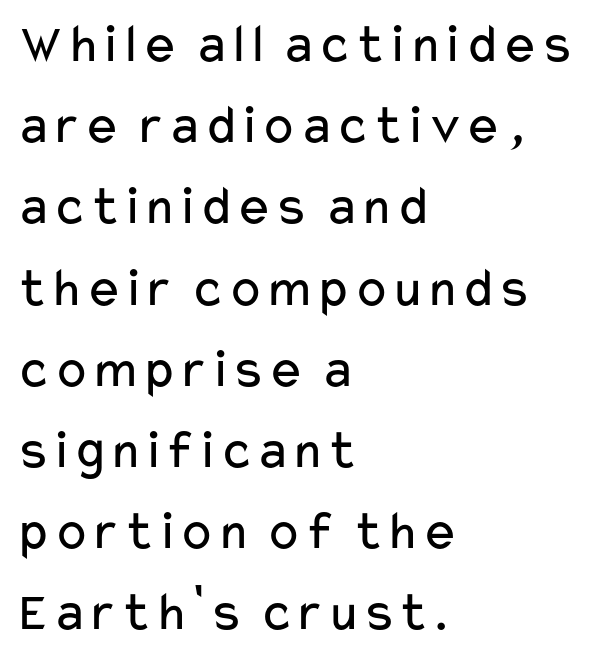
{"serif": "no", "italic": "no", "bold": "no", "weight": "regular", "width": "wide", "stroke_contrast": "low", "x_height": "medium", "monospaced": "no", "underline": "no", "align": "left", "line_spacing": "normal", "line_spacing_ratio": 1.45, "letter_spacing": "normal", "letter_spacing_em": 0.0, "glyph_px": 56}
